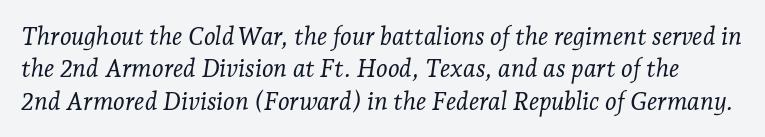
If you drew a line through each stem, it would be angled. Spacing between characters is what you'd get straight out of the box. Think standard paragraph weight, or any step lighter than that. Anything drawn beneath the words? Only blank space. Vertical spacing — default.
